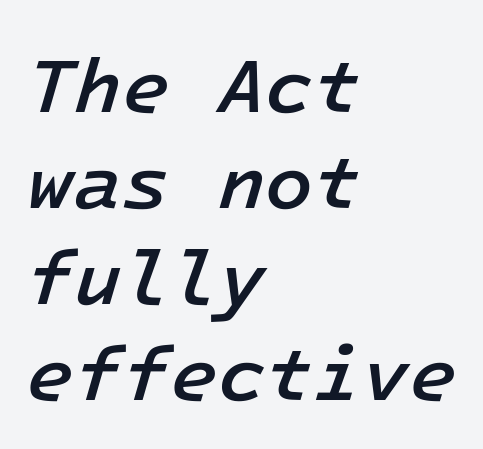
Note the uniform advance width — an 'i' takes as much space as an 'm'. Strokes here are thickened, but only to semibold level. If you drew a ruler down the left edge, every line would touch it. If you drew a line through each stem, it would be angled. The tracking reads as untouched default to a designer's eye. This rendering features lettering with no underline.
